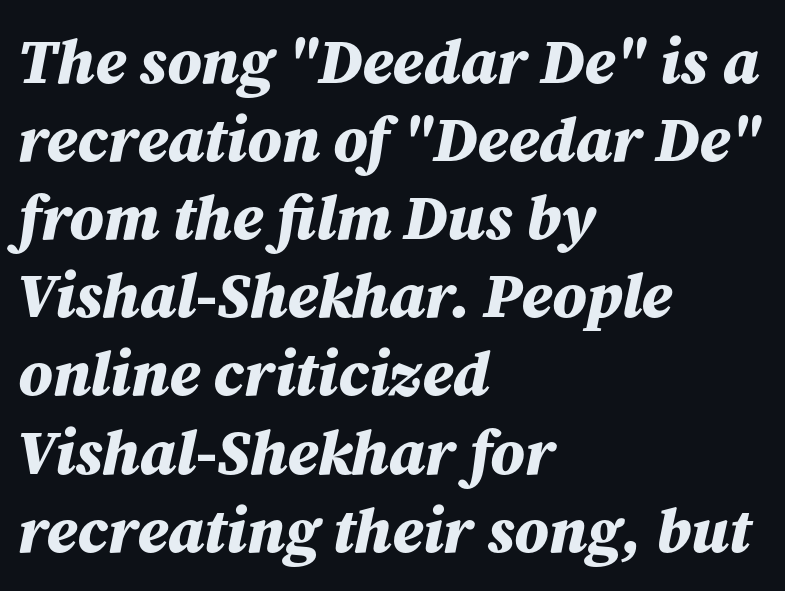
Q: Is the text bold? A: Yes.
Q: Is the text italic (slanted)? A: Yes, it leans right by about 12 degrees.
Q: Is the text underlined? A: No.
Q: How is the paragraph aligned? A: Left-aligned.
Q: Is the spacing between letters normal or unusually wide? A: Normal.
Q: Width (condensed, normal, or wide)? A: Normal.
Q: Stroke contrast? A: Medium.
Q: x-height? A: Medium.
Q: Monospaced? A: No.
